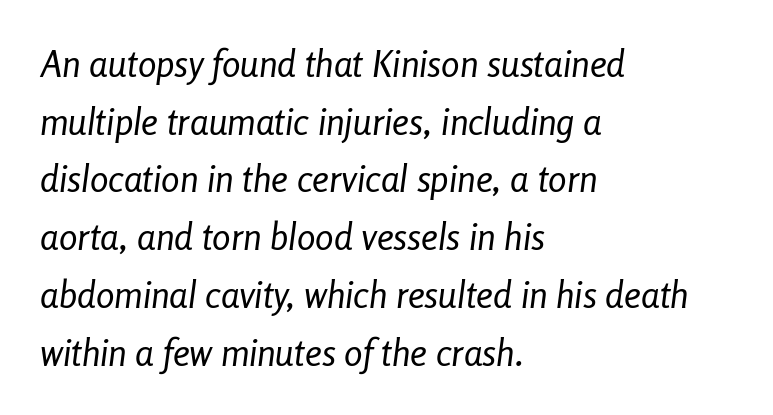
Does the copy run flush right? No — it runs flush left. The lettering tilts uniformly, giving the passage an italic look. Lines of text with bare space underneath. Is there much room between lines? A standard amount, neither cramped nor airy.
